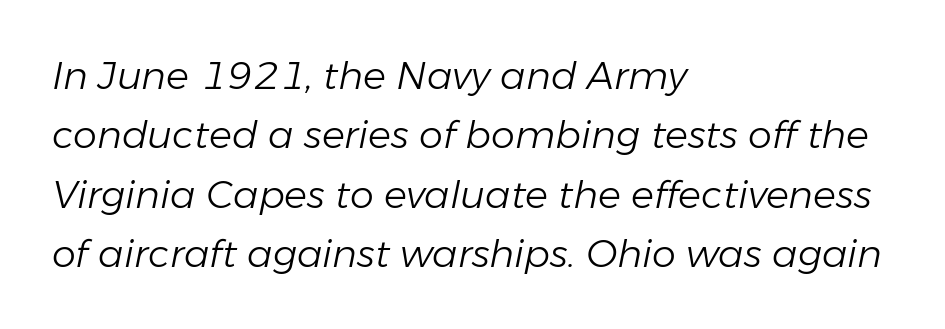
Notice how descenders clear the ascenders below comfortably — that's standard leading. Short and long lines alike share a common starting point at left. Is this a heavy cut? Hardly; it is regular or lighter. The foot of each line stays bare and open.
